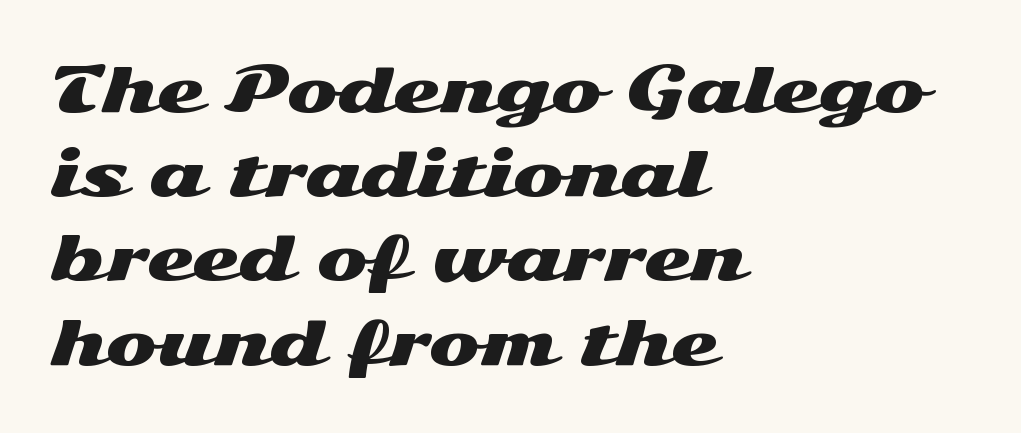
The image shows 61 px wide sans-serif type; set left-aligned, normal line spacing (1.38x), normal letter spacing, not underlined; medium stroke contrast and a medium x-height.
